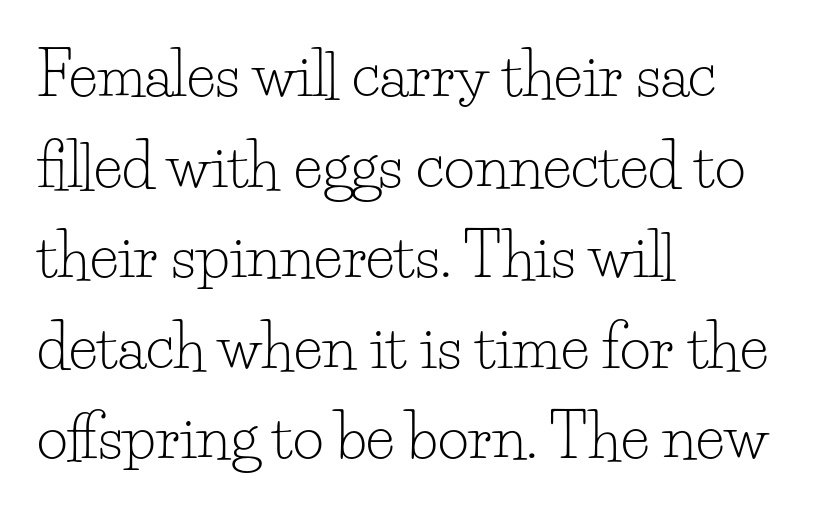
The image shows 60 px light serif type, upright; set left-aligned, normal line spacing (1.51x), normal letter spacing, not underlined; low stroke contrast and a small x-height.
